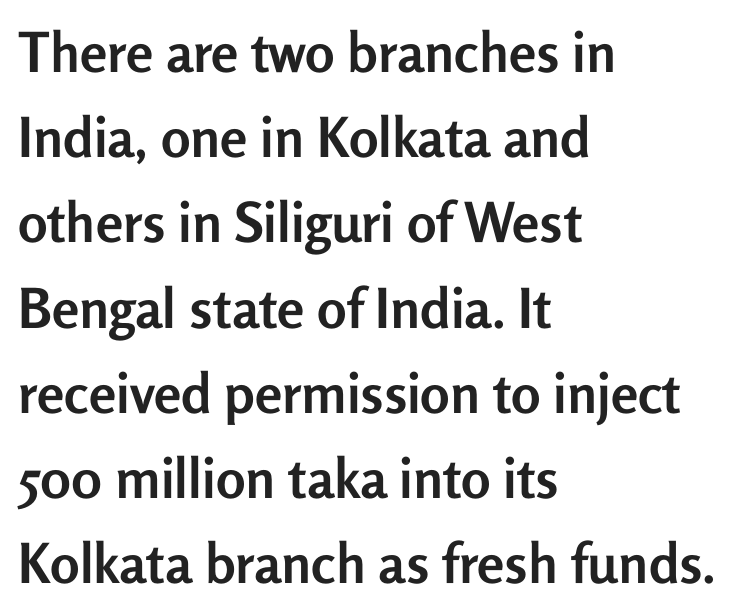
{"serif": "no", "italic": "no", "bold": "yes", "weight": "semibold", "width": "normal", "stroke_contrast": "low", "x_height": "medium", "monospaced": "no", "underline": "no", "align": "left", "line_spacing": "normal", "line_spacing_ratio": 1.55, "letter_spacing": "normal", "letter_spacing_em": 0.0, "glyph_px": 55}
